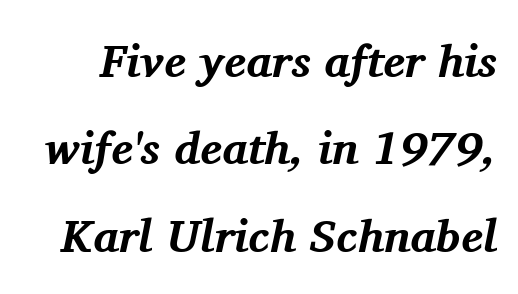
Q: Is the text bold? A: Yes.
Q: Is the text italic (slanted)? A: Yes, it leans right by about 11 degrees.
Q: Is the typeface a serif or a sans-serif typeface? A: Serif.
Q: Is the text underlined? A: No.
Q: Is the spacing between letters normal or unusually wide? A: Normal.
Q: Is the spacing between lines tight, normal or loose? A: Loose.
Q: Width (condensed, normal, or wide)? A: Normal.
Q: Stroke contrast? A: Medium.
Q: x-height? A: Medium.
Q: Monospaced? A: No.
